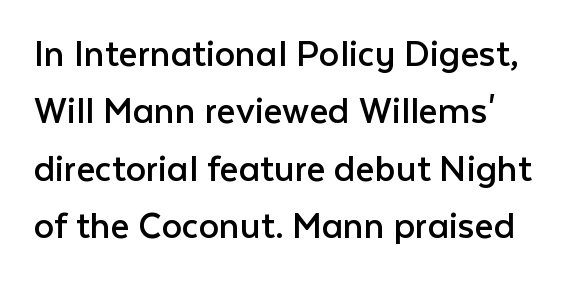
{"serif": "no", "italic": "no", "bold": "no", "weight": "regular", "width": "normal", "stroke_contrast": "low", "x_height": "medium", "monospaced": "no", "underline": "no", "line_spacing": "normal", "line_spacing_ratio": 1.4, "letter_spacing": "normal", "letter_spacing_em": 0.0, "glyph_px": 41}
